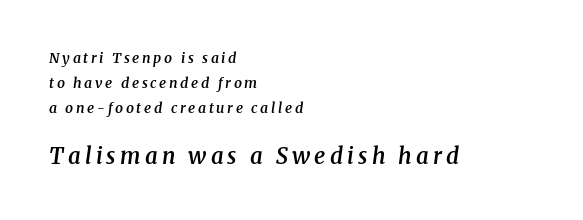
Q: Is the text bold? A: Semi-bold.
Q: Is the text italic (slanted)? A: Yes, it leans right by about 8 degrees.
Q: Is the text underlined? A: No.
Q: How is the paragraph aligned? A: Left-aligned.
Q: Which block of text is set in a larger size, the first (top) or the second (bottom)? A: The second (bottom) one.
